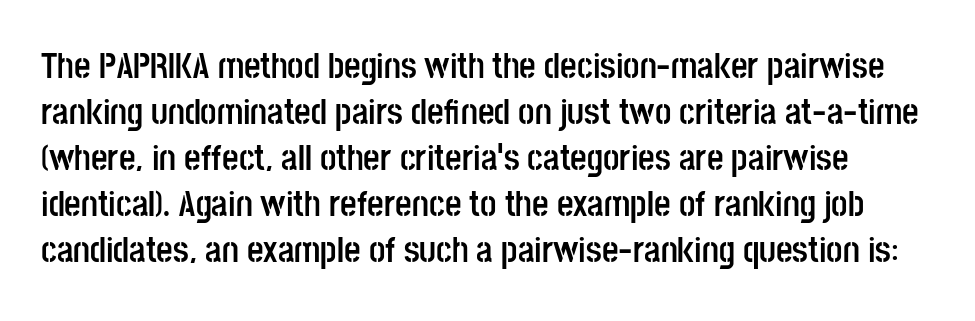
The image shows 36 px semibold, condensed sans-serif type, upright; set normal line spacing (1.28x), normal letter spacing, not underlined; low stroke contrast and a large x-height.
